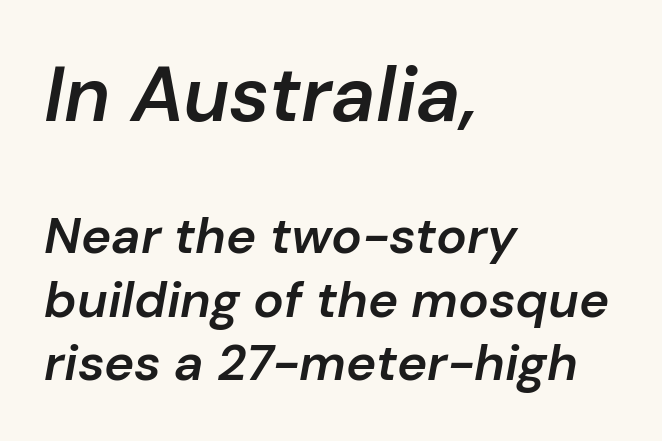
{"italic": "yes", "lean": "right", "slant_degrees": 10, "bold": "semi", "weight": "semibold", "width": "normal", "stroke_contrast": "low", "x_height": "medium", "monospaced": "no", "underline": "no", "align": "left", "line_spacing": "normal", "line_spacing_ratio": 1.25, "letter_spacing": "normal", "letter_spacing_em": 0.0, "larger_block": "first", "size_ratio": 1.51, "glyph_px": 77}
